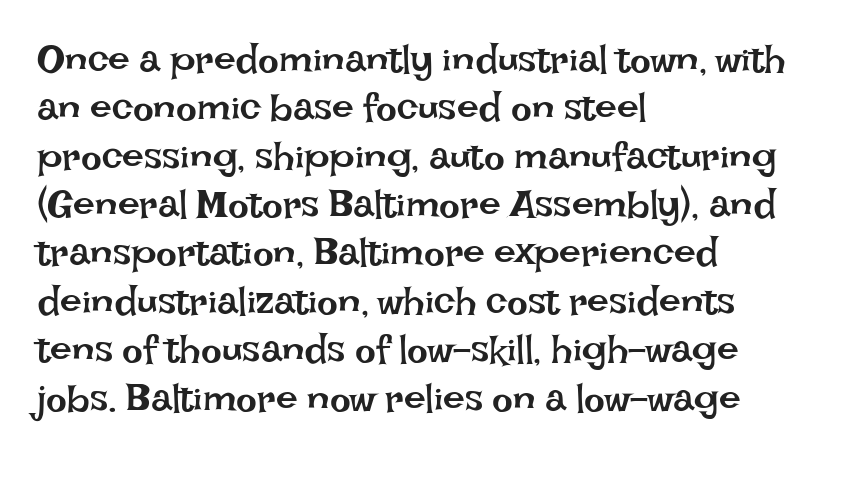
The image shows 39 px regular-weight type, upright; set left-aligned, line spacing 1.24x, normal letter spacing, not underlined; low stroke contrast and a large x-height.
